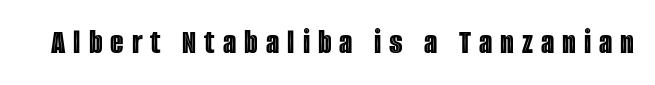
Tracking here is generous; glyphs stand well apart from one another. Underline: absent. This is the regular roman posture of the typeface. Spacing verdict: proportional, widths tailored to each character.
